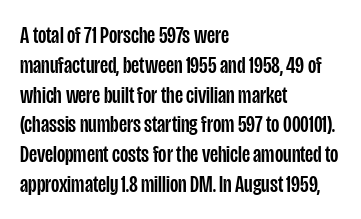
Q: Is the text italic (slanted)? A: No, it is upright.
Q: Is the text underlined? A: No.
Q: How is the paragraph aligned? A: Left-aligned.
Q: Is the spacing between letters normal or unusually wide? A: Normal.
